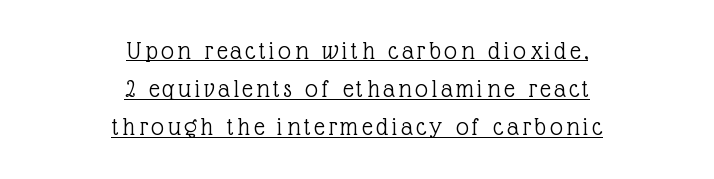
The image shows 26 px text type, upright; set centered, normal line spacing (1.47x), underlined.
